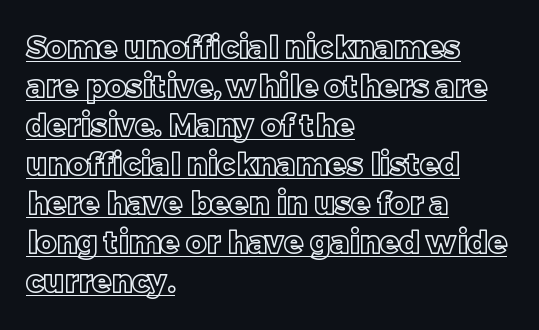
The image shows 31 px text type, upright; set left-aligned, normal line spacing (1.26x), normal letter spacing, underlined; a large x-height.
